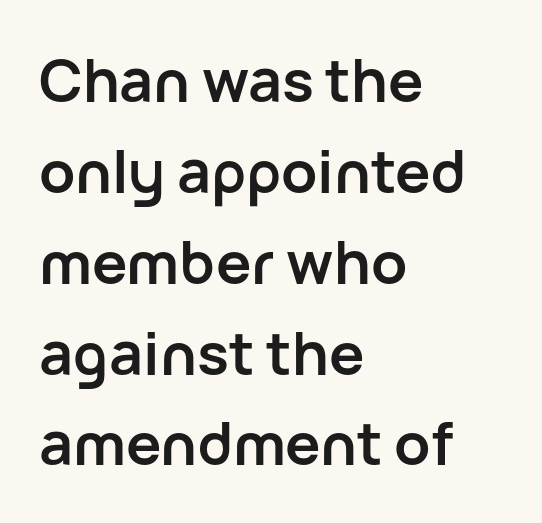
{"serif": "no", "italic": "no", "bold": "yes", "weight": "semibold", "width": "normal", "stroke_contrast": "low", "x_height": "medium", "monospaced": "no", "underline": "no", "align": "left", "line_spacing": "normal", "line_spacing_ratio": 1.54, "letter_spacing": "normal", "letter_spacing_em": 0.0, "glyph_px": 59}
